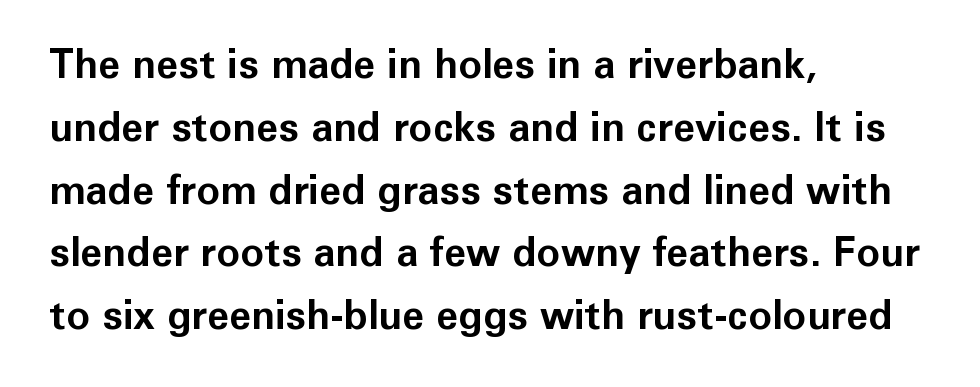
The image shows 40 px bold sans-serif type, upright; set left-aligned, normal line spacing (1.57x), normal letter spacing, not underlined; low stroke contrast and a medium x-height.
